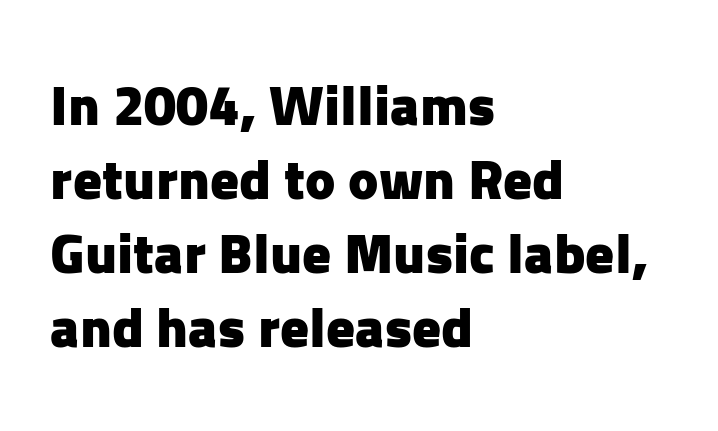
The image shows 57 px heavy sans-serif type, upright; set left-aligned, normal line spacing (1.3x), normal letter spacing, not underlined; low stroke contrast and a medium x-height.
